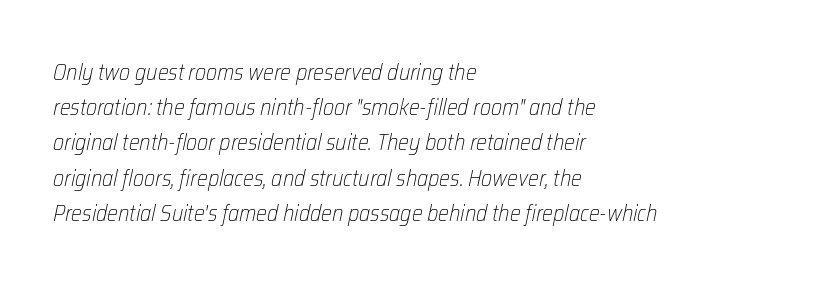
Q: Is the text bold? A: No.
Q: Is the text italic (slanted)? A: Yes, it leans right by about 12 degrees.
Q: Is the text underlined? A: No.
Q: How is the paragraph aligned? A: Left-aligned.
Q: Is the spacing between letters normal or unusually wide? A: Normal.
Q: Is the spacing between lines tight, normal or loose? A: Normal.
